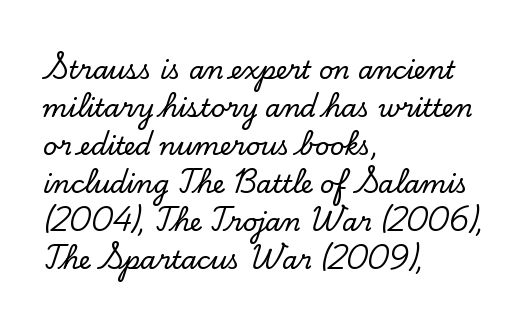
The image shows 25 px text type; set left-aligned, normal line spacing (1.52x), normal letter spacing, not underlined.
